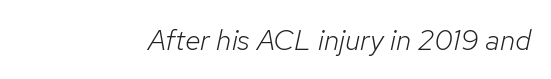
Q: Is the text bold? A: No.
Q: Is the text italic (slanted)? A: Yes, it leans right by about 12 degrees.
Q: Is the text underlined? A: No.
Q: How is the paragraph aligned? A: Right-aligned.
Q: Is the spacing between letters normal or unusually wide? A: Normal.
Q: Width (condensed, normal, or wide)? A: Normal.
Q: Stroke contrast? A: Low.
Q: x-height? A: Medium.
Q: Monospaced? A: No.
